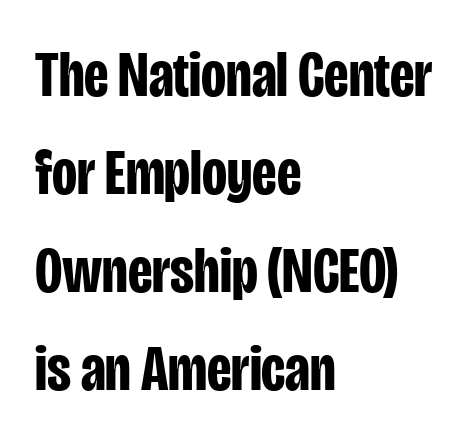
{"serif": "no", "italic": "no", "bold": "yes", "weight": "bold", "width": "condensed", "stroke_contrast": "low", "x_height": "large", "monospaced": "no", "underline": "no", "align": "left", "line_spacing": "normal", "line_spacing_ratio": 1.51, "letter_spacing": "normal", "letter_spacing_em": 0.0, "glyph_px": 65}
